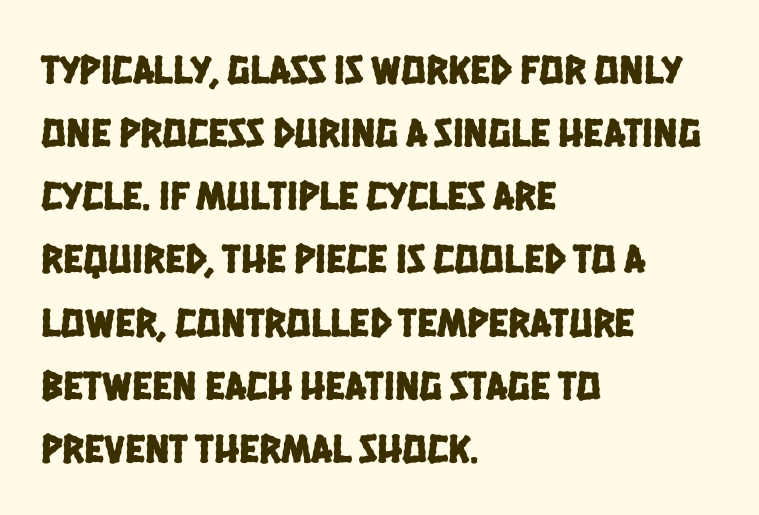
The image shows 41 px condensed sans-serif type; set left-aligned, normal line spacing (1.54x), normal letter spacing, not underlined; low stroke contrast and a large x-height.
